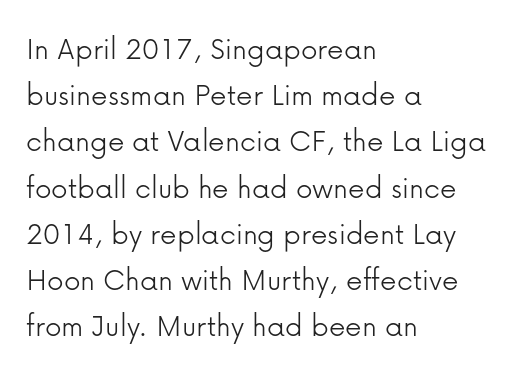
The image shows 33 px light sans-serif type, upright; set left-aligned, normal line spacing (1.4x), normal letter spacing, not underlined; low stroke contrast and a medium x-height.
